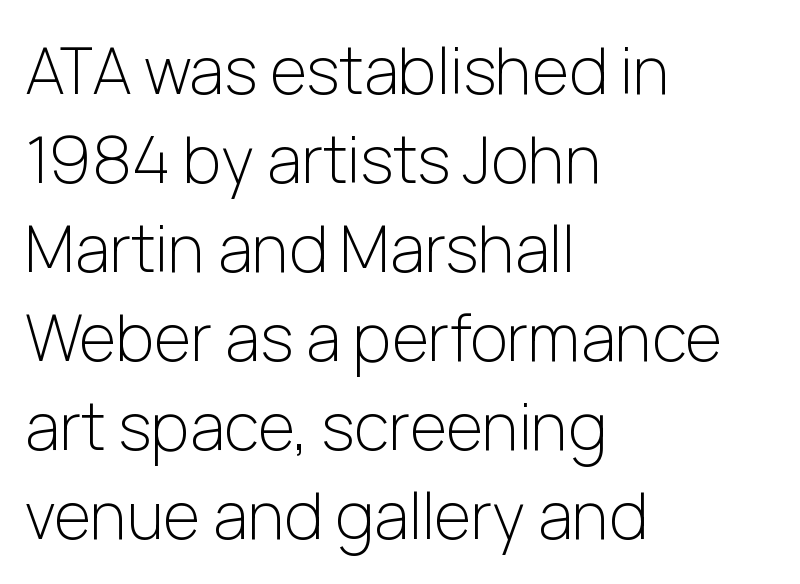
{"serif": "no", "italic": "no", "bold": "no", "weight": "light", "width": "normal", "stroke_contrast": "low", "x_height": "medium", "monospaced": "no", "underline": "no", "align": "left", "line_spacing": "normal", "line_spacing_ratio": 1.39, "letter_spacing": "normal", "letter_spacing_em": 0.0, "glyph_px": 64}
